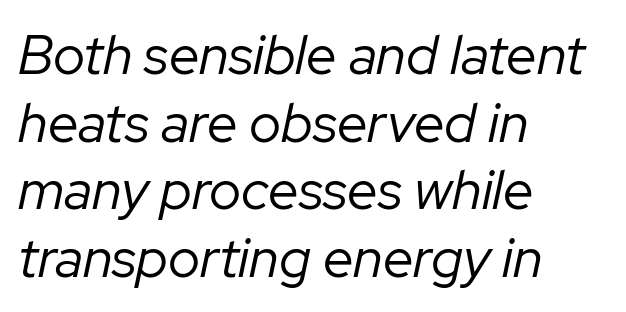
{"italic": "yes", "lean": "right", "slant_degrees": 12, "bold": "no", "weight": "regular", "width": "normal", "stroke_contrast": "low", "x_height": "medium", "monospaced": "no", "underline": "no", "align": "left", "line_spacing_ratio": 1.23, "letter_spacing": "normal", "letter_spacing_em": 0.0, "glyph_px": 55}
